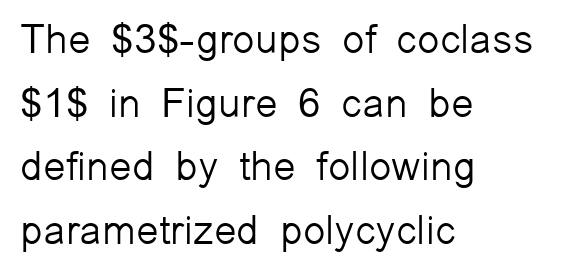
{"serif": "no", "italic": "no", "bold": "no", "weight": "light", "width": "normal", "stroke_contrast": "low", "x_height": "medium", "monospaced": "no", "underline": "no", "align": "left", "line_spacing": "normal", "line_spacing_ratio": 1.55, "letter_spacing": "normal", "letter_spacing_em": 0.0, "glyph_px": 41}
